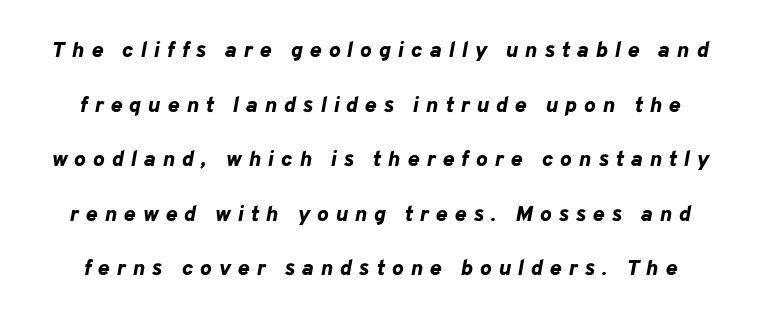
Q: Is the text bold? A: Yes.
Q: Is the text italic (slanted)? A: Yes, it leans right by about 10 degrees.
Q: Is the text underlined? A: No.
Q: Is the spacing between letters normal or unusually wide? A: Unusually wide.
Q: Is the spacing between lines tight, normal or loose? A: Loose.
